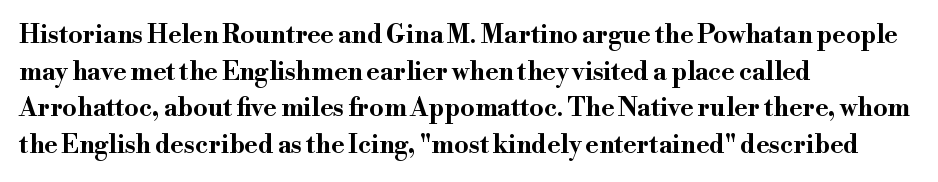
{"italic": "no", "bold": "yes", "underline": "no", "align": "left", "line_spacing": "normal", "line_spacing_ratio": 1.47, "letter_spacing": "normal", "letter_spacing_em": 0.0, "glyph_px": 25}
